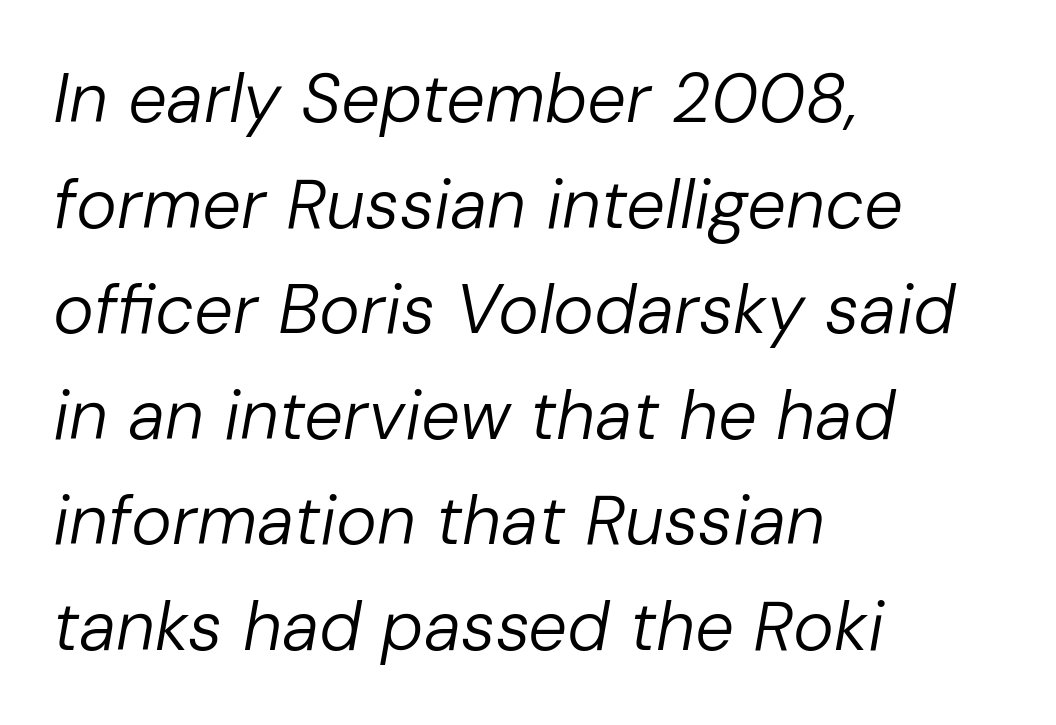
Line beginnings align vertically; line endings do not. No extra tracking has been applied to these lines. This sample keeps an unexceptional amount of space between lines. The letterforms sit at book weight or below. The area under the type is left untouched.
